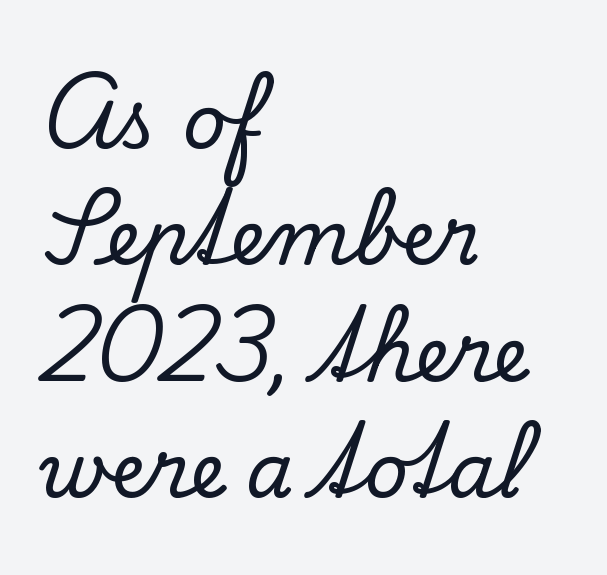
The paragraph has a hard left edge and a soft right edge. This sample uses plain, unmodified letter spacing. These lines are composed in type with serifs. Regular leading.
